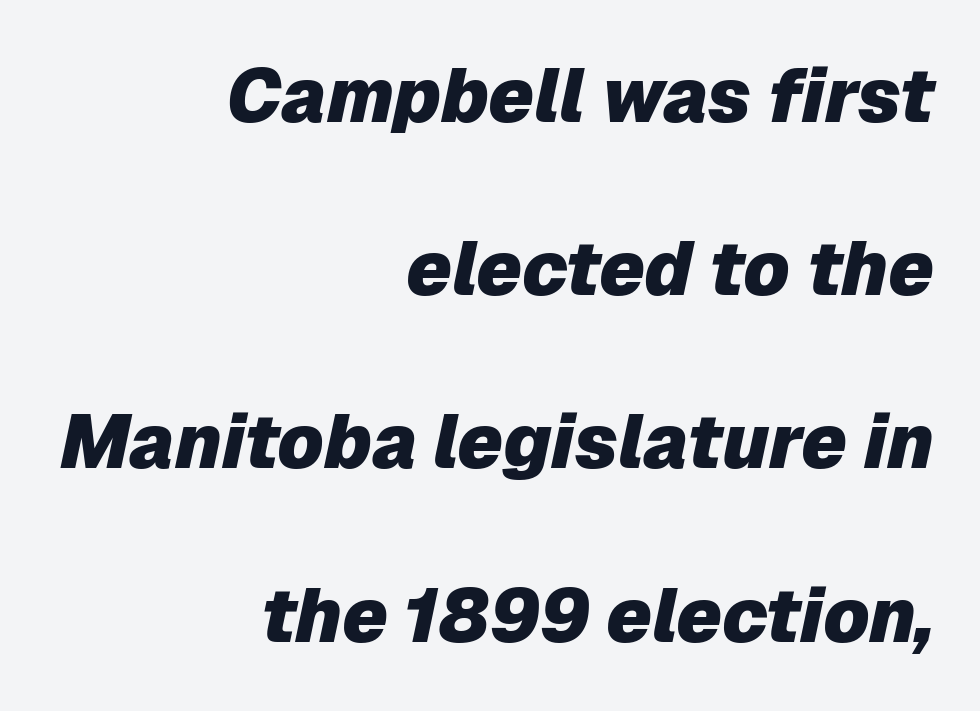
{"italic": "yes", "lean": "right", "slant_degrees": 12, "bold": "yes", "weight": "heavy", "width": "normal", "stroke_contrast": "low", "x_height": "medium", "monospaced": "no", "underline": "no", "align": "right", "line_spacing": "loose", "line_spacing_ratio": 2.31, "letter_spacing": "normal", "letter_spacing_em": 0.0, "glyph_px": 75}
